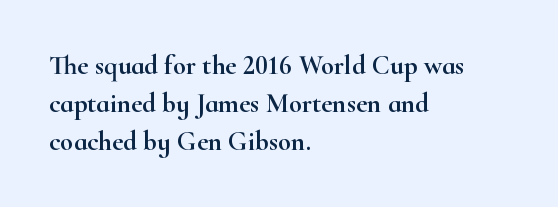
The ragged edge is on the right, which tells us the setting is flush left. Underline: absent. Does the leading feel generous? No, just average. The type is set solid horizontally, with unmodified tracking.
